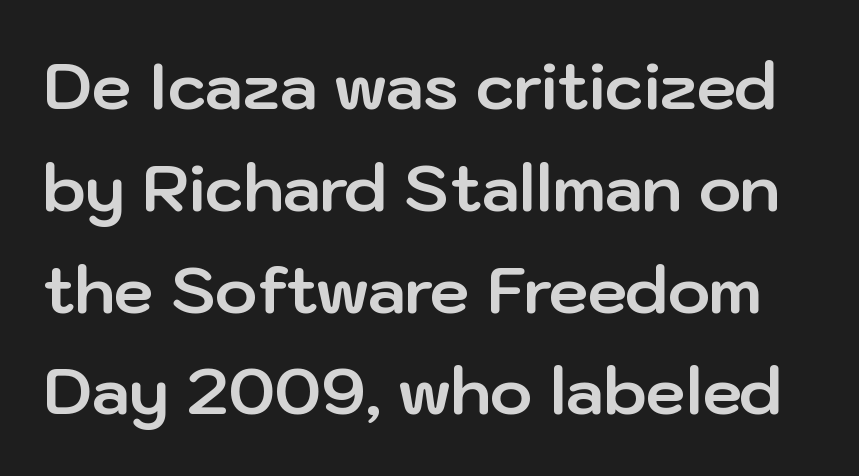
{"serif": "no", "italic": "no", "bold": "yes", "weight": "bold", "width": "normal", "stroke_contrast": "low", "x_height": "medium", "monospaced": "no", "underline": "no", "line_spacing": "normal", "line_spacing_ratio": 1.59, "letter_spacing": "normal", "letter_spacing_em": 0.0, "glyph_px": 64}
